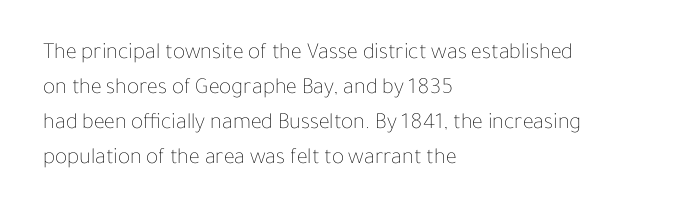
The image shows 23 px text type, upright; set left-aligned, normal line spacing (1.52x), normal letter spacing, not underlined.
